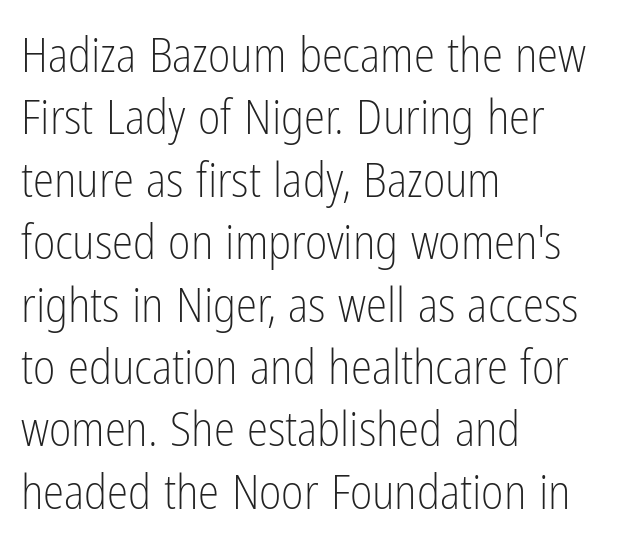
The image shows 48 px light, condensed sans-serif type, upright; set left-aligned, normal line spacing (1.3x), normal letter spacing, not underlined; low stroke contrast and a medium x-height.
